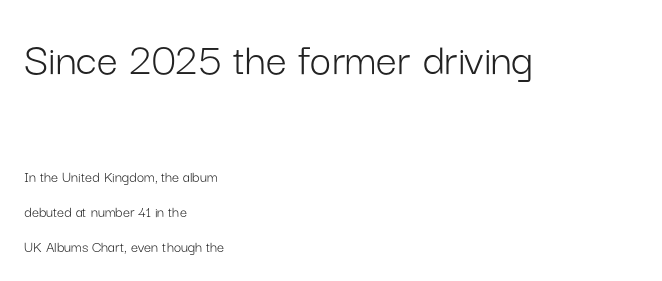
In terms of posture, this sample is upright. Standard letterfit; no display-style spreading of the glyphs. Vertically, the passage feels expansive, rows floating well apart. This sample has the flowing, uneven cadence of proportional lettering. Does the copy run flush right? No — it runs flush left. Check under the words: just untouched page.
